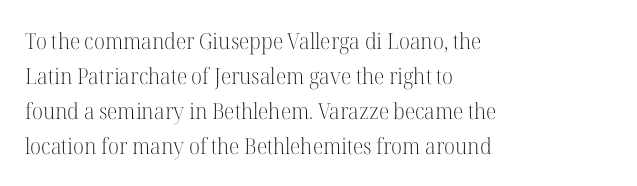
Q: Is the text bold? A: No.
Q: Is the text italic (slanted)? A: No, it is upright.
Q: Is the text underlined? A: No.
Q: How is the paragraph aligned? A: Left-aligned.
Q: Is the spacing between letters normal or unusually wide? A: Normal.
Q: Is the spacing between lines tight, normal or loose? A: Normal.
